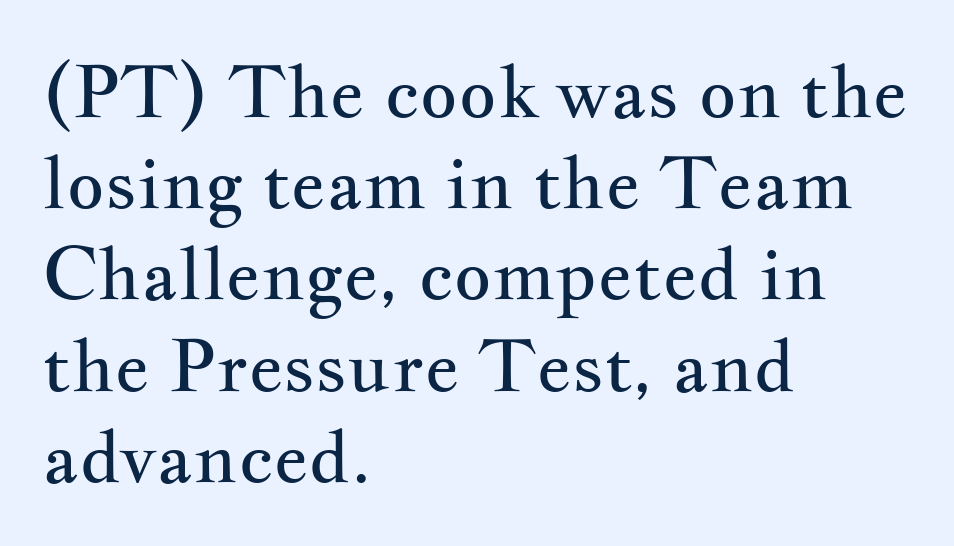
Vertical spacing — default. These lines were composed using upright roman letters. The paragraph shown leans on its left margin. Each stroke keeps to a modest, everyday thickness or less. The face used here is rendered with its standard letterfit.
